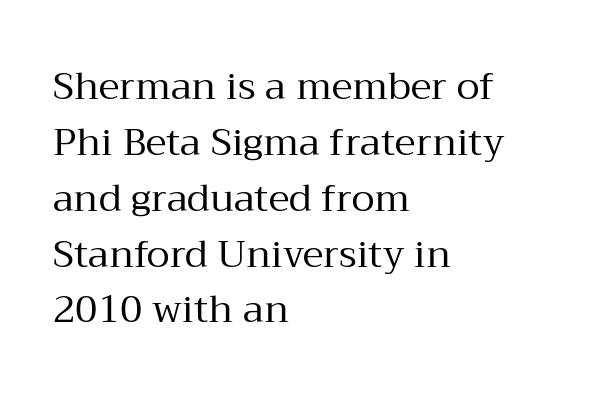
The image shows 38 px regular-weight serif type, upright; set left-aligned, normal line spacing (1.47x), normal letter spacing, not underlined; medium stroke contrast and a medium x-height.
